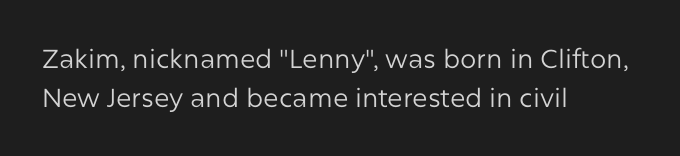
Posture: vertical. The weight tops out at a normal text grade. Words appear dense and cohesive because spacing is normal. If you drew a ruler down the left edge, every line would touch it. Line spacing here is normal. Underline: absent.
